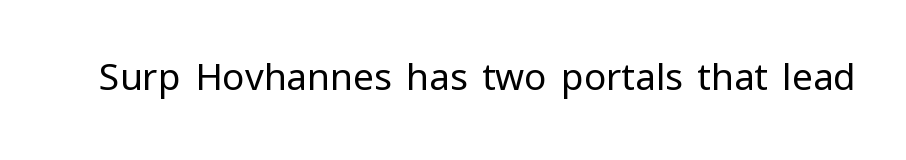
{"serif": "no", "italic": "no", "bold": "no", "weight": "regular", "width": "normal", "stroke_contrast": "low", "x_height": "medium", "monospaced": "no", "underline": "no", "letter_spacing": "normal", "letter_spacing_em": 0.0, "glyph_px": 37}
